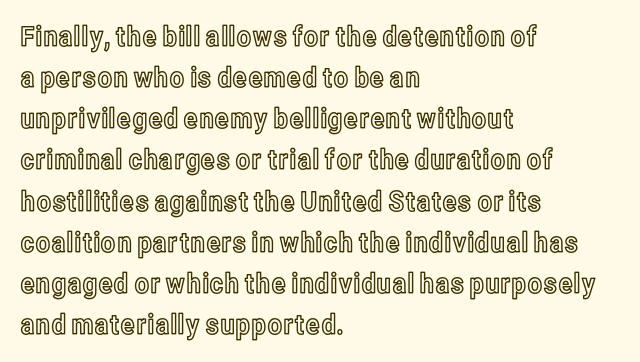
{"italic": "no", "width": "condensed", "x_height": "medium", "monospaced": "no", "underline": "no", "align": "left", "line_spacing": "normal", "line_spacing_ratio": 1.47, "letter_spacing": "normal", "letter_spacing_em": 0.0, "glyph_px": 28}
